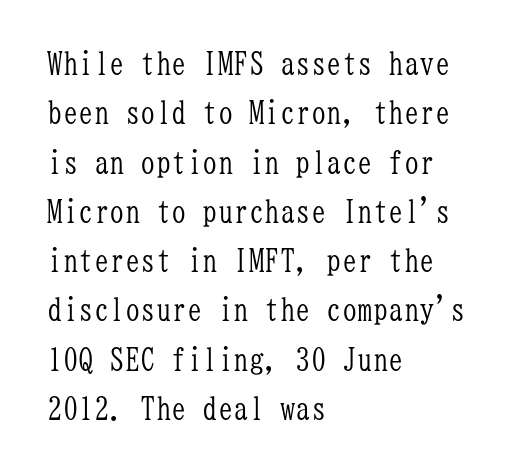
The image shows 31 px light, condensed serif type, upright, monospaced; set left-aligned, normal line spacing (1.59x), normal letter spacing, not underlined; low stroke contrast and a medium x-height.
